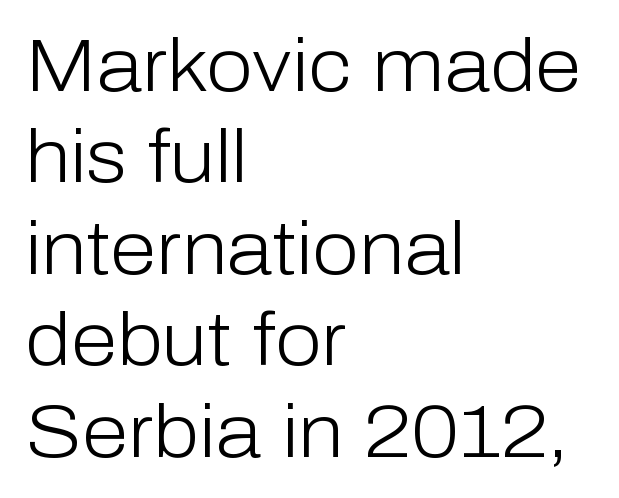
{"serif": "no", "italic": "no", "bold": "no", "weight": "light", "width": "normal", "stroke_contrast": "low", "x_height": "medium", "monospaced": "no", "underline": "no", "align": "left", "line_spacing_ratio": 1.22, "letter_spacing": "normal", "letter_spacing_em": 0.0, "glyph_px": 75}
